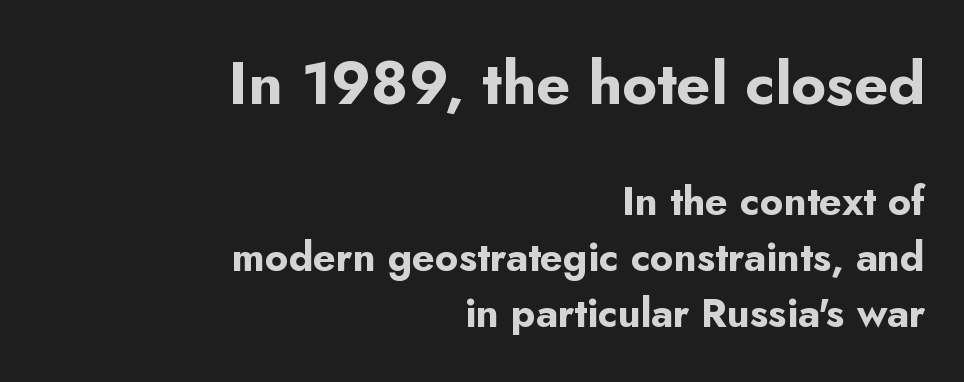
The image shows 60 px bold sans-serif type, upright; set right-aligned, normal line spacing (1.41x), normal letter spacing, not underlined; the first (top) block is 1.5x larger; low stroke contrast and a small x-height.
